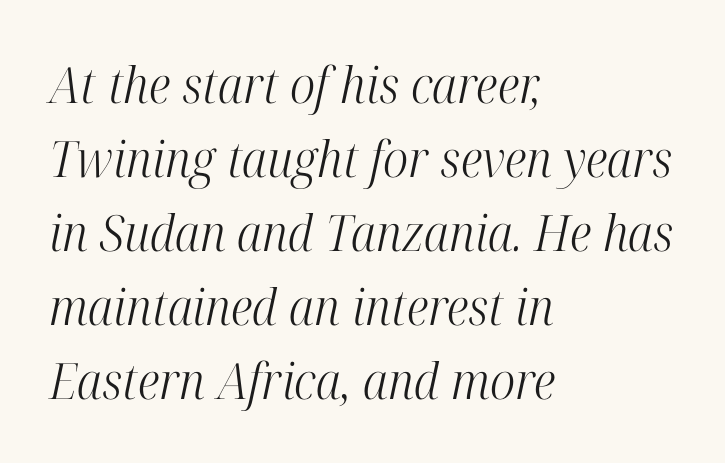
Q: Is the text bold? A: No.
Q: Is the text italic (slanted)? A: Yes, it leans right by about 12 degrees.
Q: Is the typeface a serif or a sans-serif typeface? A: Serif.
Q: Is the text underlined? A: No.
Q: How is the paragraph aligned? A: Left-aligned.
Q: Is the spacing between letters normal or unusually wide? A: Normal.
Q: Is the spacing between lines tight, normal or loose? A: Normal.
Q: Width (condensed, normal, or wide)? A: Condensed.
Q: Stroke contrast? A: High.
Q: x-height? A: Medium.
Q: Monospaced? A: No.
